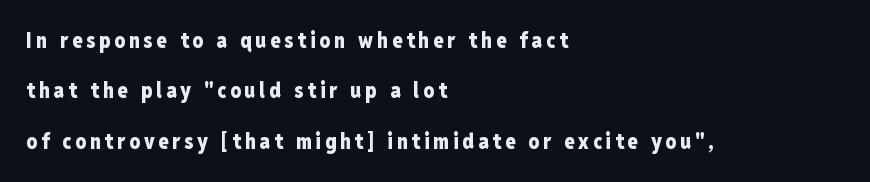
Q: Is the text bold? A: Yes.
Q: Is the text italic (slanted)? A: No, it is upright.
Q: Is the text underlined? A: No.
Q: How is the paragraph aligned? A: Left-aligned.
Q: Is the spacing between lines tight, normal or loose? A: Loose.
